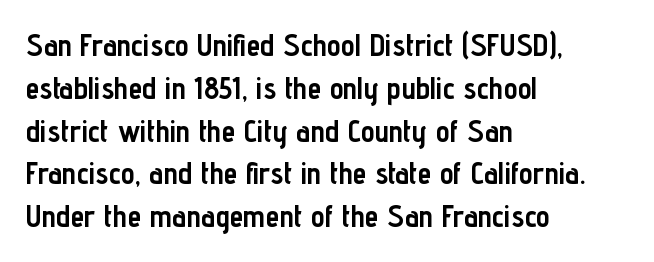
{"serif": "no", "italic": "no", "bold": "yes", "weight": "semibold", "width": "condensed", "stroke_contrast": "low", "x_height": "medium", "monospaced": "no", "underline": "no", "align": "left", "line_spacing": "normal", "line_spacing_ratio": 1.38, "letter_spacing": "normal", "letter_spacing_em": 0.0, "glyph_px": 31}
